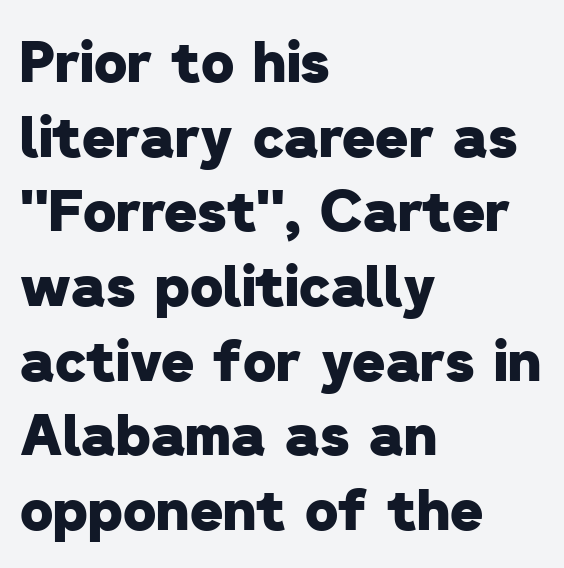
A clean baseline with only descenders dipping below it. Check where the strokes stop: nothing finishes them off — pure sans. Emphasis by weight is at full strength: bold. Summary of vertical rhythm: regular, with standard interline spacing.
